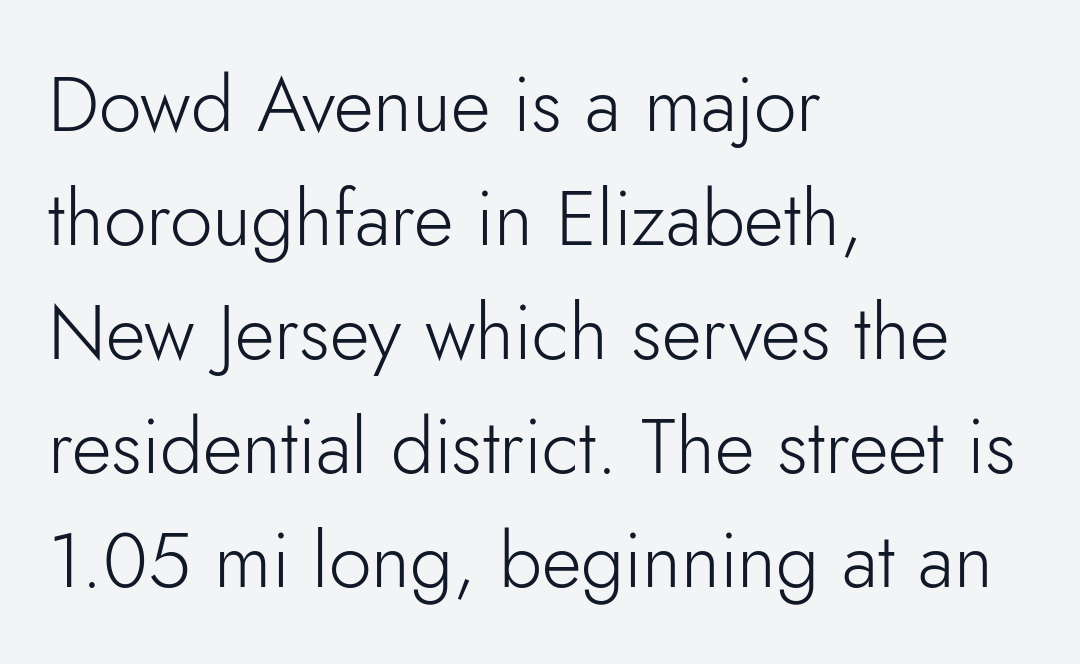
Q: Is the text bold? A: No.
Q: Is the text italic (slanted)? A: No, it is upright.
Q: Is the typeface a serif or a sans-serif typeface? A: Sans-serif.
Q: Is the text underlined? A: No.
Q: How is the paragraph aligned? A: Left-aligned.
Q: Is the spacing between letters normal or unusually wide? A: Normal.
Q: Is the spacing between lines tight, normal or loose? A: Normal.
Q: Width (condensed, normal, or wide)? A: Normal.
Q: Stroke contrast? A: Low.
Q: x-height? A: Small.
Q: Monospaced? A: No.
